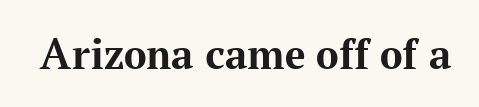
Descenders hang freely into open space. Spacing verdict: proportional, widths tailored to each character. The font is running at its bold setting. Posture: upright roman. This rendering employs a face with finishing strokes, i.e., a serif.
